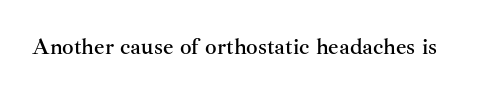
The image shows 23 px text type, upright; set normal letter spacing, not underlined.
